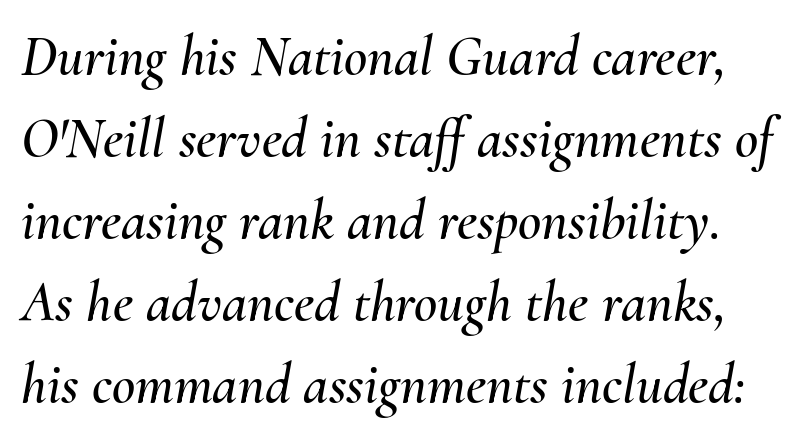
Normally led — the rows are evenly, conventionally spaced. Lines of text with bare space underneath. The letterforms sit shoulder to shoulder at normal distance. Varying glyph widths throughout — classic text-font behaviour. Would a proofreader flag this as italicized? Yes.
